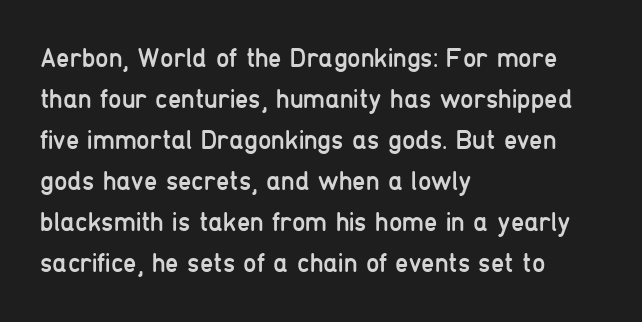
The image shows 27 px text type, upright; set left-aligned, normal line spacing (1.52x), normal letter spacing, not underlined.
